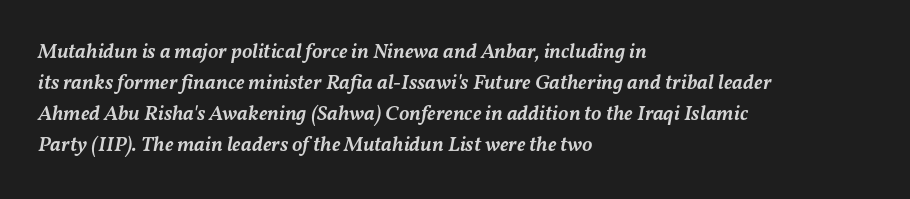
The image shows 21 px text type, italic (leaning right); set left-aligned, normal line spacing (1.47x), normal letter spacing, not underlined.
